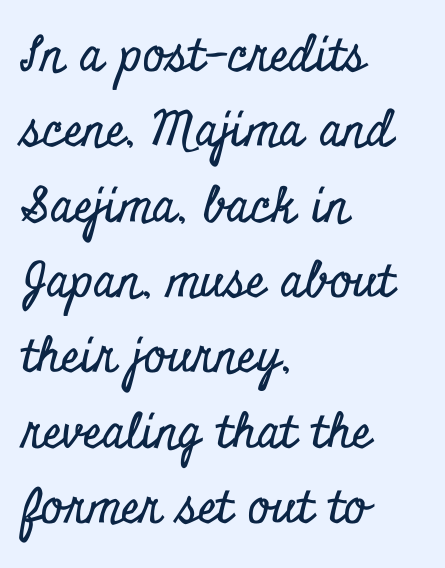
The image shows 48 px condensed serif type; set left-aligned, normal line spacing (1.57x), normal letter spacing, not underlined; low stroke contrast and a small x-height.
